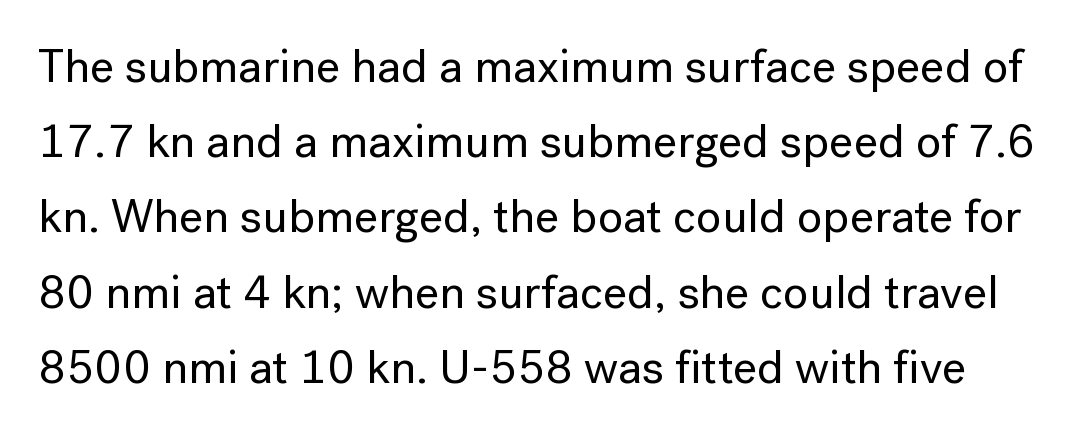
Q: Is the text italic (slanted)? A: No, it is upright.
Q: Is the typeface a serif or a sans-serif typeface? A: Sans-serif.
Q: Is the text underlined? A: No.
Q: Is the spacing between letters normal or unusually wide? A: Normal.
Q: Is the spacing between lines tight, normal or loose? A: Normal.
Q: Width (condensed, normal, or wide)? A: Normal.
Q: Stroke contrast? A: Low.
Q: x-height? A: Medium.
Q: Monospaced? A: No.
